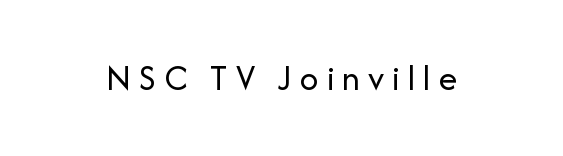
The image shows 37 px regular-weight sans-serif type, upright; set unusually wide letter spacing (+0.21 em), not underlined; low stroke contrast and a medium x-height.
